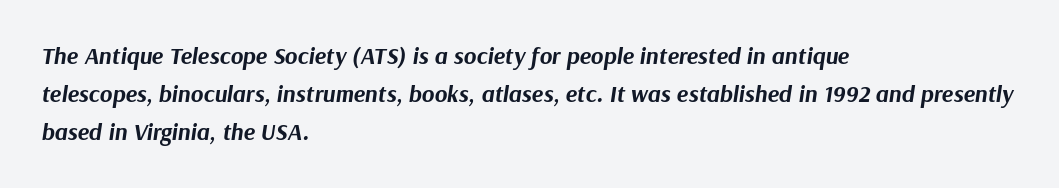
The face used here has a pronounced slope to its letters. Check under the words: just untouched page. Which margin do the lines hug? The left one — the right edge is uneven. Words appear dense and cohesive because spacing is normal. Leading matches the norm, producing a regular column.
